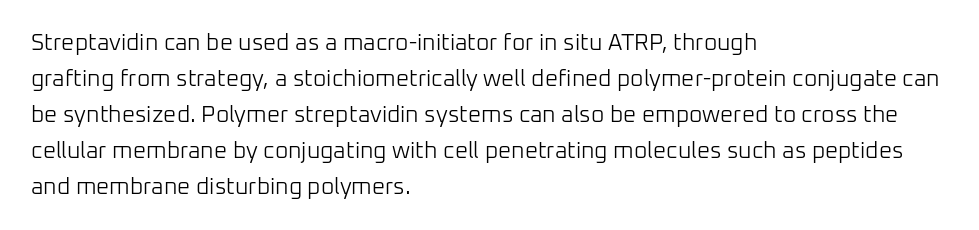
{"italic": "no", "bold": "no", "underline": "no", "align": "left", "line_spacing": "normal", "line_spacing_ratio": 1.56, "letter_spacing": "normal", "letter_spacing_em": 0.0, "glyph_px": 23}
